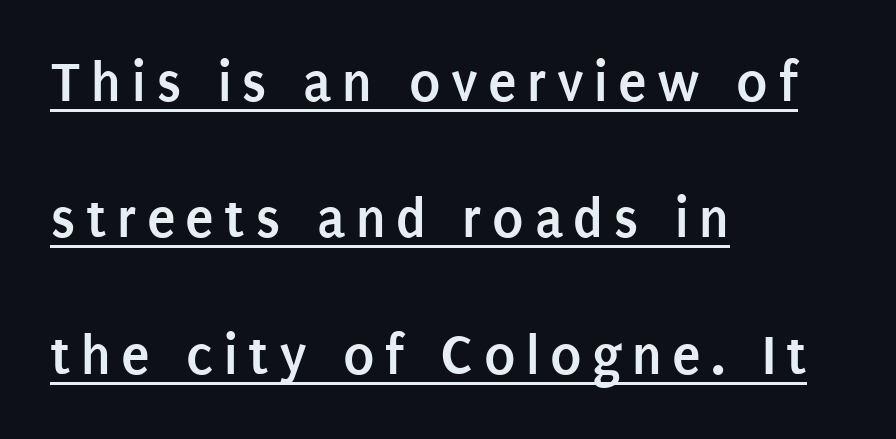
Q: Is the text bold? A: Yes.
Q: Is the text italic (slanted)? A: No, it is upright.
Q: Is the typeface a serif or a sans-serif typeface? A: Sans-serif.
Q: Is the text underlined? A: Yes.
Q: How is the paragraph aligned? A: Left-aligned.
Q: Is the spacing between lines tight, normal or loose? A: Loose.
Q: Width (condensed, normal, or wide)? A: Condensed.
Q: Stroke contrast? A: Low.
Q: x-height? A: Large.
Q: Monospaced? A: No.
